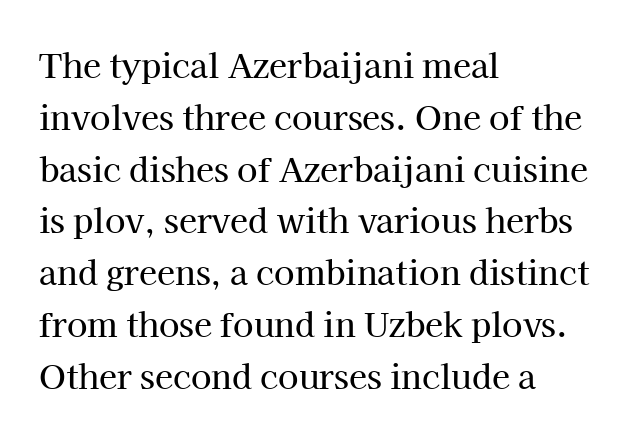
{"serif": "yes", "italic": "no", "width": "normal", "stroke_contrast": "high", "x_height": "medium", "monospaced": "no", "underline": "no", "align": "left", "line_spacing": "normal", "line_spacing_ratio": 1.57, "letter_spacing": "normal", "letter_spacing_em": 0.0, "glyph_px": 33}
